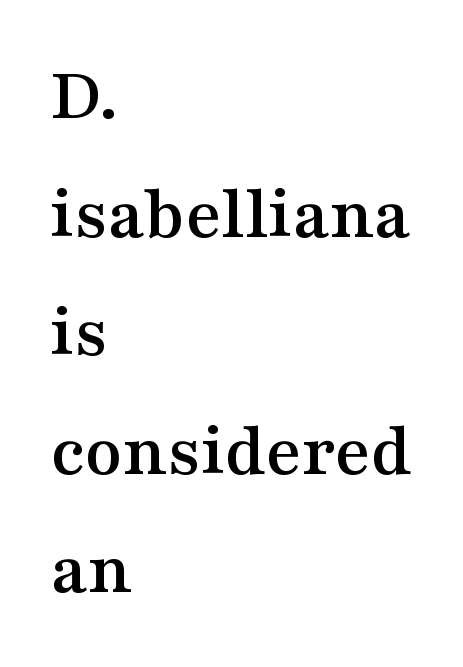
{"serif": "yes", "italic": "no", "width": "wide", "stroke_contrast": "medium", "x_height": "medium", "monospaced": "no", "underline": "no", "align": "left", "line_spacing": "normal", "line_spacing_ratio": 1.56, "letter_spacing": "normal", "letter_spacing_em": 0.0, "glyph_px": 76}
